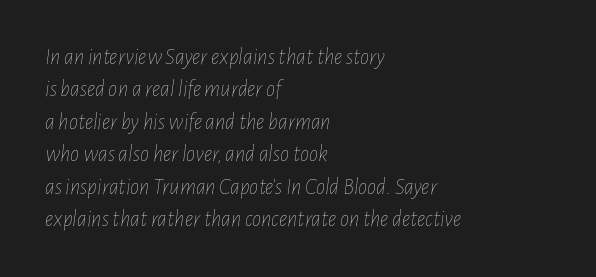
Q: Is the text bold? A: No.
Q: Is the text italic (slanted)? A: Yes, it leans right by about 7 degrees.
Q: Is the text underlined? A: No.
Q: How is the paragraph aligned? A: Left-aligned.
Q: Is the spacing between letters normal or unusually wide? A: Normal.
Q: Is the spacing between lines tight, normal or loose? A: Normal.
